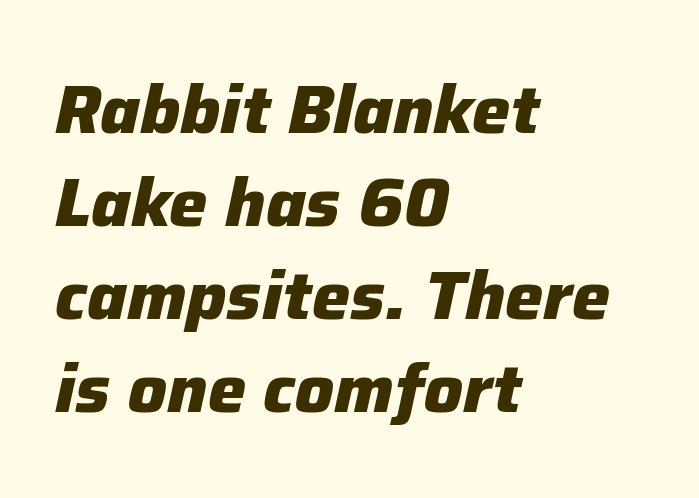
Q: Is the text bold? A: Yes.
Q: Is the text italic (slanted)? A: Yes, it leans right by about 12 degrees.
Q: Is the text underlined? A: No.
Q: How is the paragraph aligned? A: Left-aligned.
Q: Is the spacing between letters normal or unusually wide? A: Normal.
Q: Is the spacing between lines tight, normal or loose? A: Normal.
Q: Width (condensed, normal, or wide)? A: Normal.
Q: Stroke contrast? A: Low.
Q: x-height? A: Medium.
Q: Monospaced? A: No.
